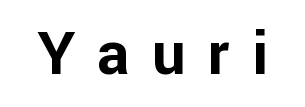
These lines are rendered in a variable-pitch font. The type sits square on the baseline with zero lean. Words float on clear page, feet unadorned. The type family on display is of the sans-serif kind. Plenty of ink on the page — the face is bold.
